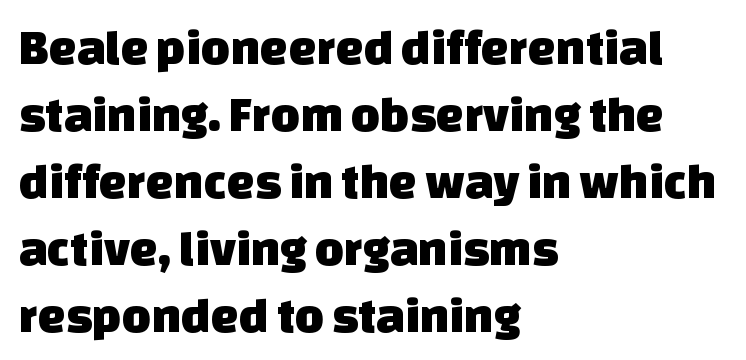
Q: Is the typeface a serif or a sans-serif typeface? A: Sans-serif.
Q: Is the text underlined? A: No.
Q: How is the paragraph aligned? A: Left-aligned.
Q: Is the spacing between letters normal or unusually wide? A: Normal.
Q: Is the spacing between lines tight, normal or loose? A: Normal.
Q: Width (condensed, normal, or wide)? A: Normal.
Q: Stroke contrast? A: Low.
Q: x-height? A: Large.
Q: Monospaced? A: No.
